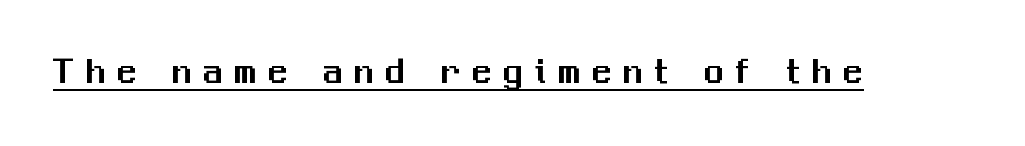
Quick note: not italic, upright. Stroke terminals: plain, sans-serif. Note the varied advance widths — an 'i' is clearly narrower than an 'm'. Notice how a bar underscores the lettering throughout. Compared with typical body copy, the letter spacing here is much looser.
